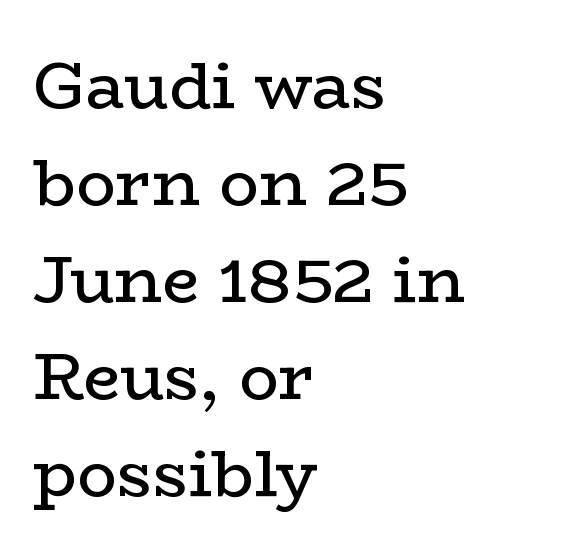
Note the varied advance widths — an 'i' is clearly narrower than an 'm'. The passage shown is typeset with a serif family. Ink coverage per letter is moderate at most. All the whitespace from short lines collects on the right. The face used here is rendered with its standard letterfit.
